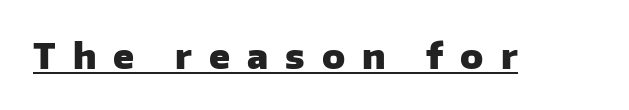
{"serif": "no", "italic": "no", "bold": "yes", "weight": "heavy", "width": "normal", "stroke_contrast": "low", "x_height": "medium", "monospaced": "no", "underline": "yes", "letter_spacing": "wide", "letter_spacing_em": 0.5, "glyph_px": 34}
